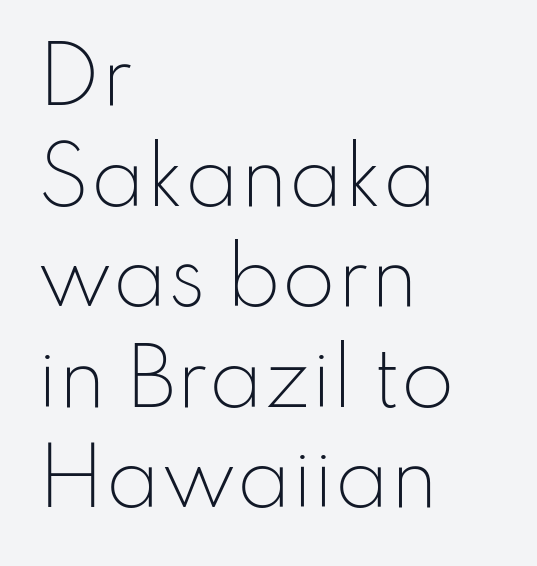
Q: Is the text bold? A: No.
Q: Is the text italic (slanted)? A: No, it is upright.
Q: Is the typeface a serif or a sans-serif typeface? A: Sans-serif.
Q: Is the text underlined? A: No.
Q: How is the paragraph aligned? A: Left-aligned.
Q: Is the spacing between letters normal or unusually wide? A: Normal.
Q: Is the spacing between lines tight, normal or loose? A: Normal.
Q: Width (condensed, normal, or wide)? A: Normal.
Q: Stroke contrast? A: Low.
Q: x-height? A: Small.
Q: Monospaced? A: No.
